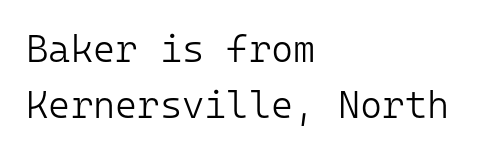
Q: Is the text bold? A: No.
Q: Is the text italic (slanted)? A: No, it is upright.
Q: Is the typeface a serif or a sans-serif typeface? A: Sans-serif.
Q: Is the text underlined? A: No.
Q: How is the paragraph aligned? A: Left-aligned.
Q: Is the spacing between letters normal or unusually wide? A: Normal.
Q: Is the spacing between lines tight, normal or loose? A: Normal.
Q: Width (condensed, normal, or wide)? A: Normal.
Q: Stroke contrast? A: Low.
Q: x-height? A: Medium.
Q: Monospaced? A: Yes.
